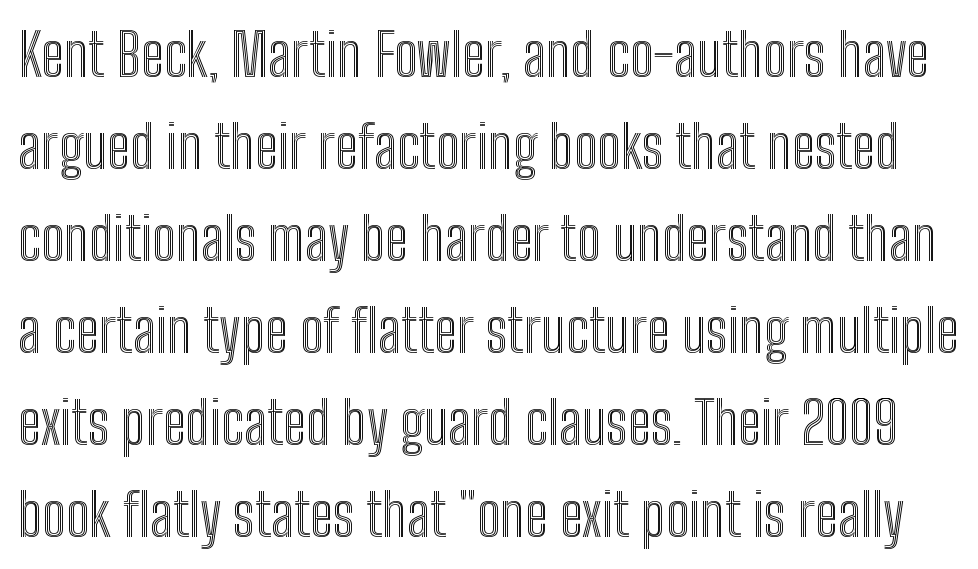
{"italic": "no", "width": "condensed", "x_height": "medium", "monospaced": "no", "underline": "no", "line_spacing": "normal", "line_spacing_ratio": 1.56, "letter_spacing": "normal", "letter_spacing_em": 0.0, "glyph_px": 59}
